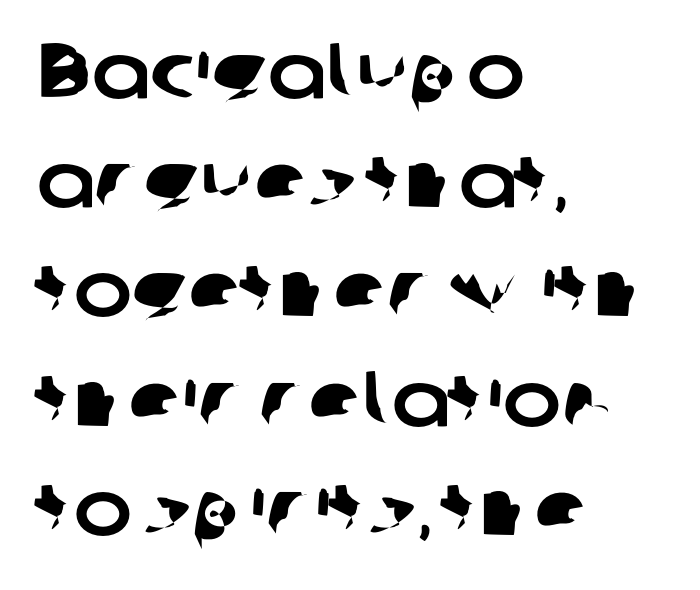
Q: Is the typeface a serif or a sans-serif typeface? A: Sans-serif.
Q: Is the text underlined? A: No.
Q: How is the paragraph aligned? A: Left-aligned.
Q: Is the spacing between letters normal or unusually wide? A: Normal.
Q: Is the spacing between lines tight, normal or loose? A: Normal.
Q: Width (condensed, normal, or wide)? A: Normal.
Q: Stroke contrast? A: Low.
Q: x-height? A: Medium.
Q: Monospaced? A: No.
